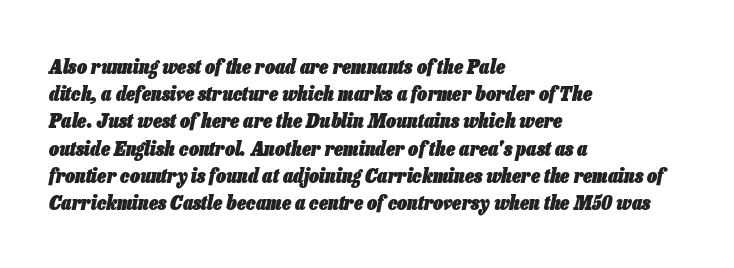
The lines are quadded left. The rows are spaced the way most documents space them. Inter-character spacing is left at the font's built-in metrics. The glyphs are unaccompanied by any horizontal stroke below them. Compared with an ordinary text face, these strokes are far heavier — a full bold.
